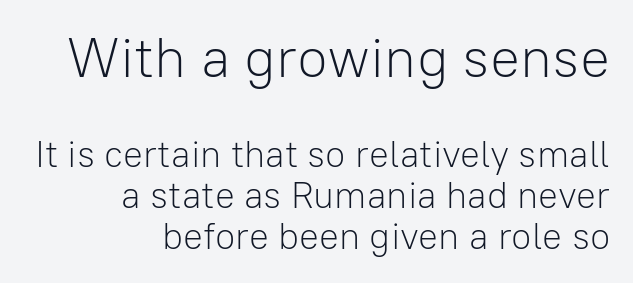
{"serif": "no", "italic": "no", "bold": "no", "weight": "light", "width": "normal", "stroke_contrast": "low", "x_height": "medium", "monospaced": "no", "underline": "no", "align": "right", "line_spacing": "tight", "line_spacing_ratio": 1.12, "letter_spacing": "normal", "letter_spacing_em": 0.0, "larger_block": "first", "size_ratio": 1.51, "glyph_px": 56}
